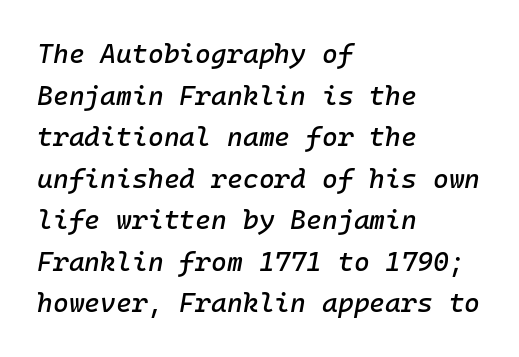
{"italic": "yes", "lean": "right", "slant_degrees": 10, "underline": "no", "align": "left", "line_spacing": "normal", "line_spacing_ratio": 1.54, "letter_spacing": "normal", "letter_spacing_em": 0.0, "glyph_px": 27}
